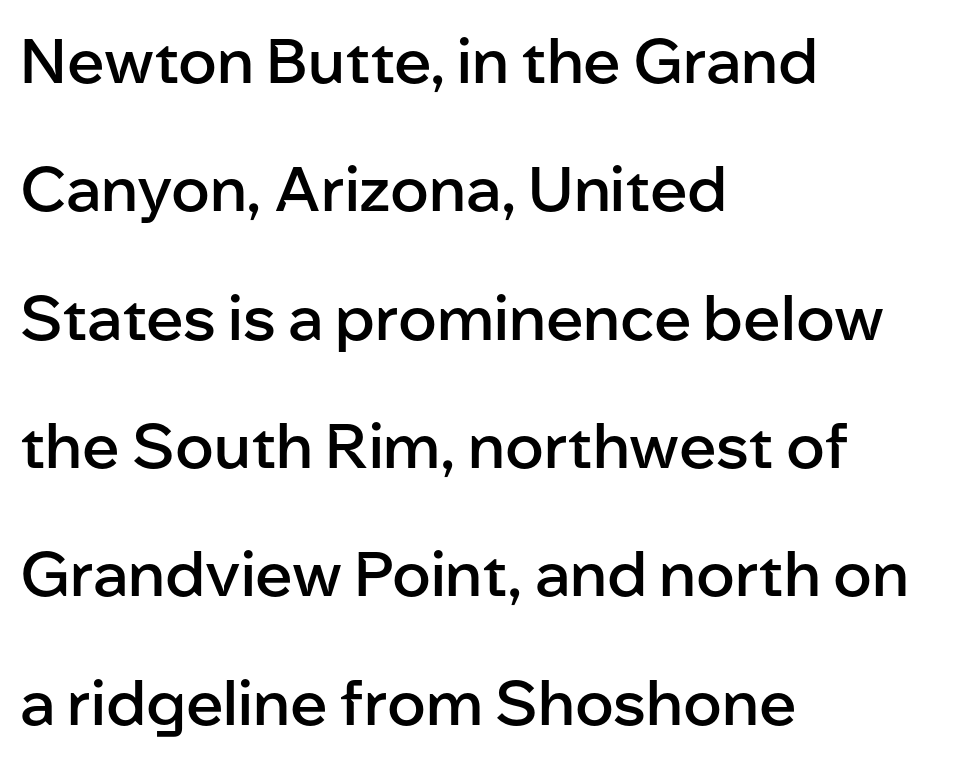
The image shows 62 px semibold sans-serif type, upright; set left-aligned, loose line spacing (2.07x), normal letter spacing, not underlined; low stroke contrast and a medium x-height.
